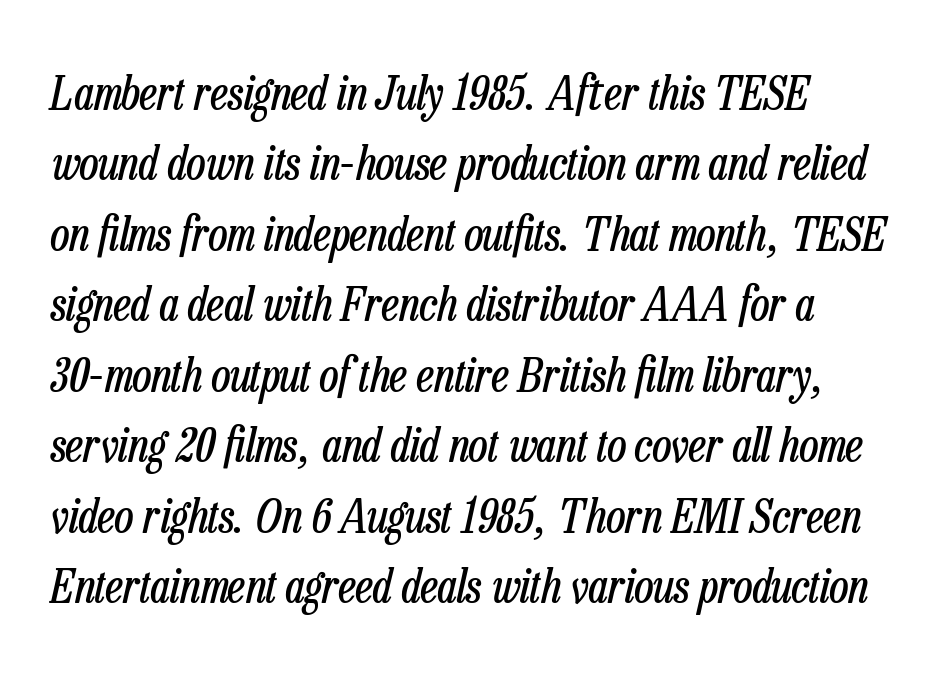
Q: Is the text bold? A: No.
Q: Is the text italic (slanted)? A: Yes, it leans right by about 13 degrees.
Q: Is the text underlined? A: No.
Q: Is the spacing between letters normal or unusually wide? A: Normal.
Q: Is the spacing between lines tight, normal or loose? A: Normal.
Q: Width (condensed, normal, or wide)? A: Condensed.
Q: Stroke contrast? A: Low.
Q: x-height? A: Medium.
Q: Monospaced? A: No.
